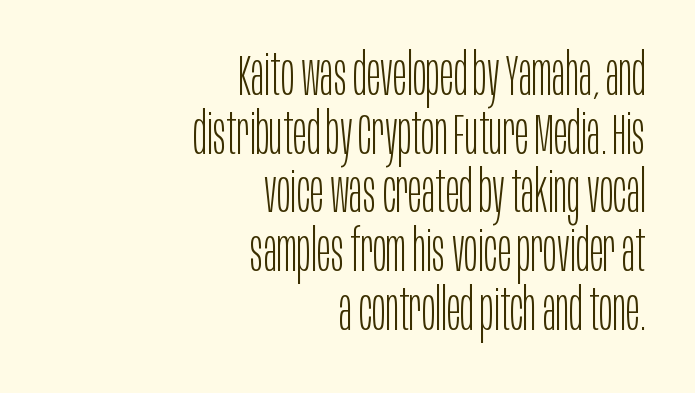
{"serif": "no", "italic": "no", "bold": "no", "weight": "light", "width": "condensed", "stroke_contrast": "low", "x_height": "large", "monospaced": "no", "underline": "no", "align": "right", "line_spacing": "tight", "line_spacing_ratio": 1.03, "letter_spacing": "normal", "letter_spacing_em": 0.0, "glyph_px": 57}
